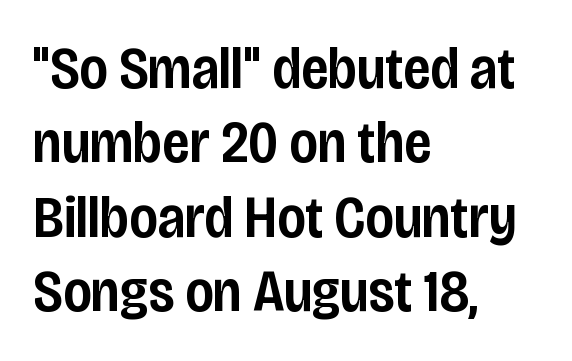
The image shows 59 px semibold, condensed sans-serif type, upright; set left-aligned, normal line spacing (1.26x), normal letter spacing, not underlined; low stroke contrast and a large x-height.
